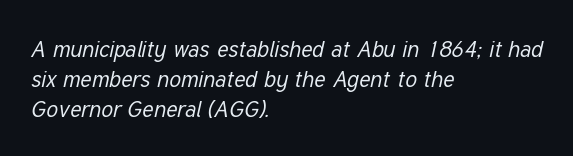
Honestly, there is no underline to notice here at all. The font is comparable to plain body text, perhaps lighter. Regular leading. The passage shown has conventional tracking throughout.
